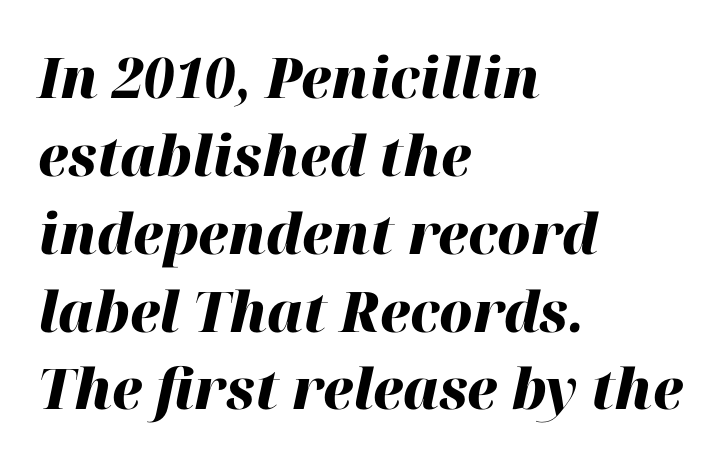
{"italic": "yes", "lean": "right", "slant_degrees": 12, "bold": "yes", "weight": "heavy", "width": "normal", "stroke_contrast": "high", "x_height": "medium", "monospaced": "no", "underline": "no", "align": "left", "line_spacing": "normal", "line_spacing_ratio": 1.39, "letter_spacing": "normal", "letter_spacing_em": 0.0, "glyph_px": 56}
